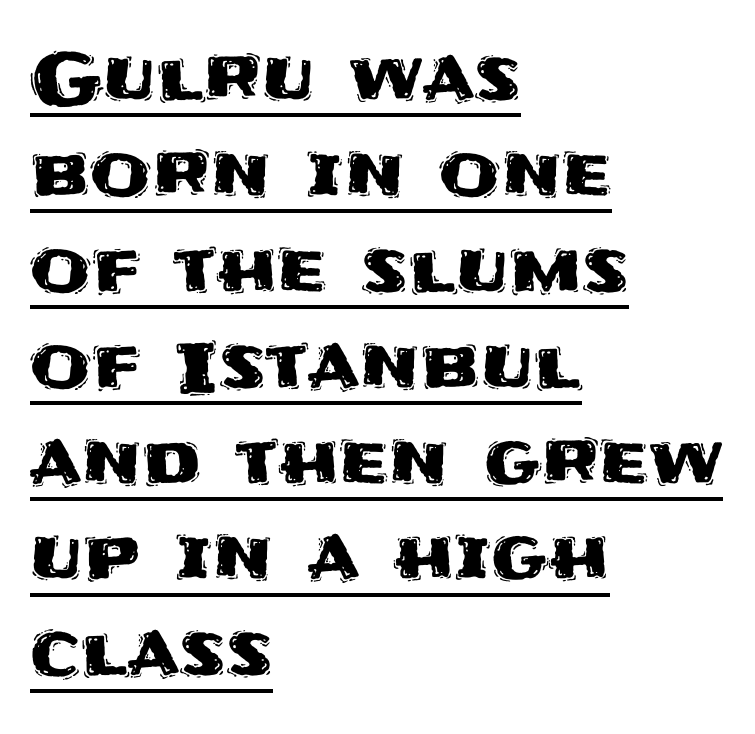
{"serif": "no", "italic": "no", "width": "normal", "stroke_contrast": "medium", "x_height": "large", "monospaced": "no", "underline": "yes", "align": "left", "line_spacing": "normal", "line_spacing_ratio": 1.37, "letter_spacing": "normal", "letter_spacing_em": 0.0, "glyph_px": 70}
